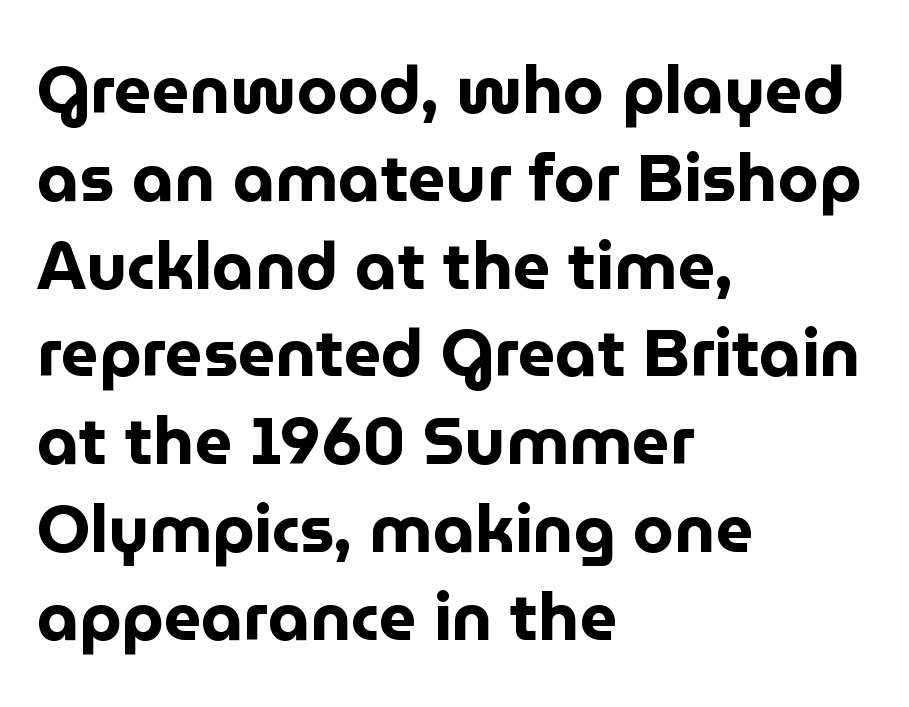
Q: Is the text bold? A: Yes.
Q: Is the text italic (slanted)? A: No, it is upright.
Q: Is the typeface a serif or a sans-serif typeface? A: Sans-serif.
Q: Is the text underlined? A: No.
Q: How is the paragraph aligned? A: Left-aligned.
Q: Is the spacing between letters normal or unusually wide? A: Normal.
Q: Is the spacing between lines tight, normal or loose? A: Normal.
Q: Width (condensed, normal, or wide)? A: Normal.
Q: Stroke contrast? A: Low.
Q: x-height? A: Medium.
Q: Monospaced? A: No.
